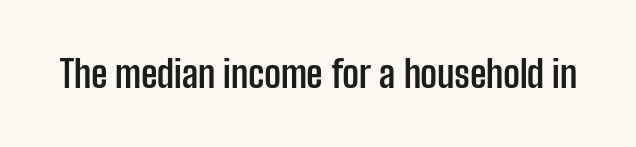
Q: Is the text bold? A: Yes.
Q: Is the text italic (slanted)? A: No, it is upright.
Q: Is the typeface a serif or a sans-serif typeface? A: Sans-serif.
Q: Is the text underlined? A: No.
Q: Is the spacing between letters normal or unusually wide? A: Normal.
Q: Width (condensed, normal, or wide)? A: Condensed.
Q: Stroke contrast? A: Low.
Q: x-height? A: Medium.
Q: Monospaced? A: No.
